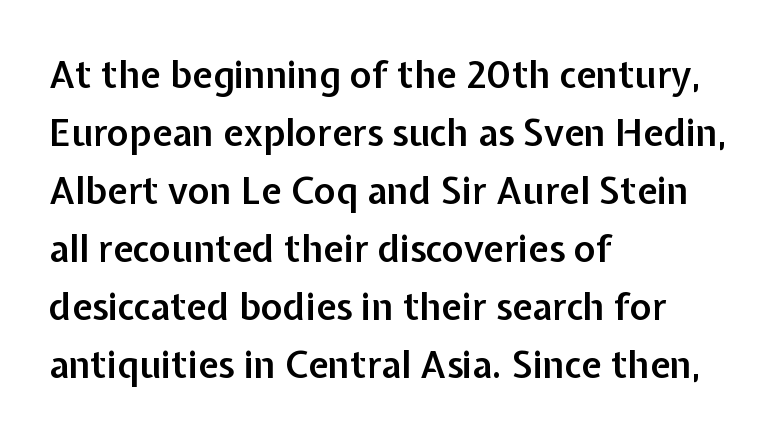
Does the lettering tilt? It doesn't — this is upright. Lines of text with bare space underneath. Weight check: semibold — heavier than regular, not quite bold. Horizontal bands of white between lines are of average thickness. The font family rendered here belongs to the sans-serif group.
